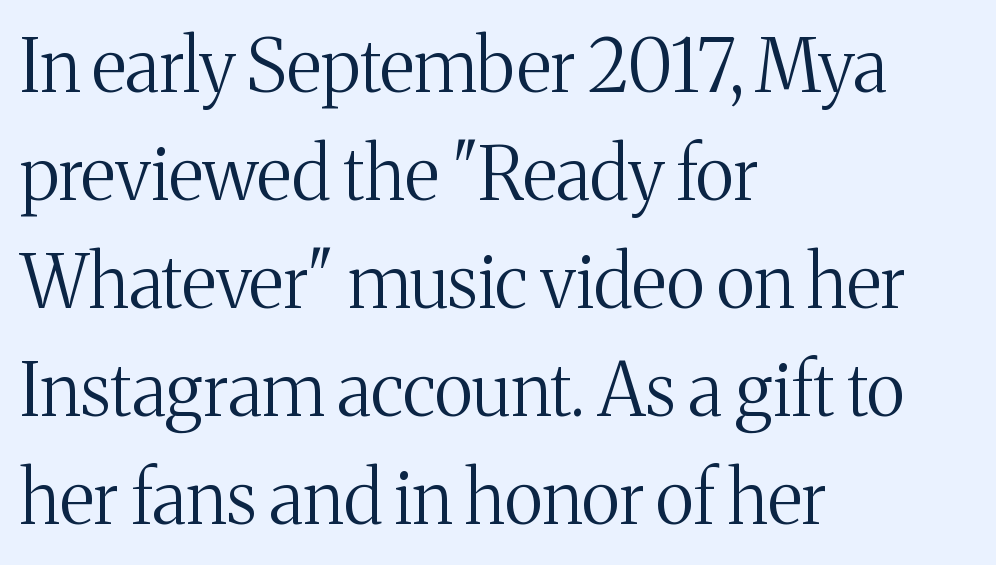
{"serif": "yes", "italic": "no", "bold": "no", "weight": "regular", "width": "normal", "stroke_contrast": "medium", "x_height": "medium", "monospaced": "no", "underline": "no", "align": "left", "line_spacing": "normal", "line_spacing_ratio": 1.48, "letter_spacing": "normal", "letter_spacing_em": 0.0, "glyph_px": 73}
